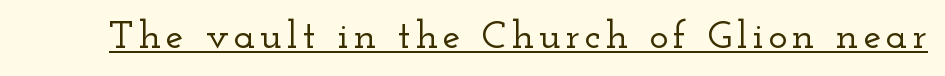
Q: Is the text italic (slanted)? A: No, it is upright.
Q: Is the typeface a serif or a sans-serif typeface? A: Serif.
Q: Is the text underlined? A: Yes.
Q: Width (condensed, normal, or wide)? A: Wide.
Q: Stroke contrast? A: Low.
Q: x-height? A: Small.
Q: Monospaced? A: No.
